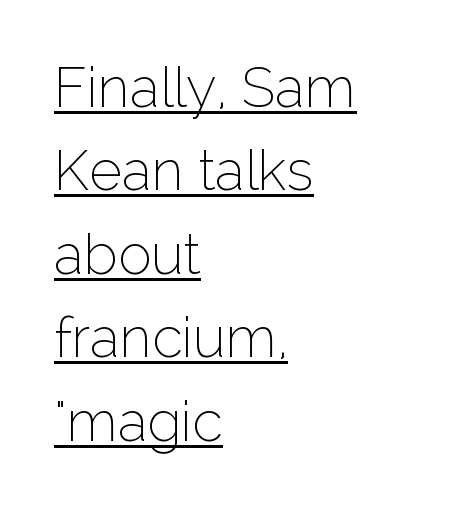
The image shows 56 px thin sans-serif type, upright; set left-aligned, normal line spacing (1.49x), normal letter spacing, underlined; low stroke contrast and a medium x-height.
